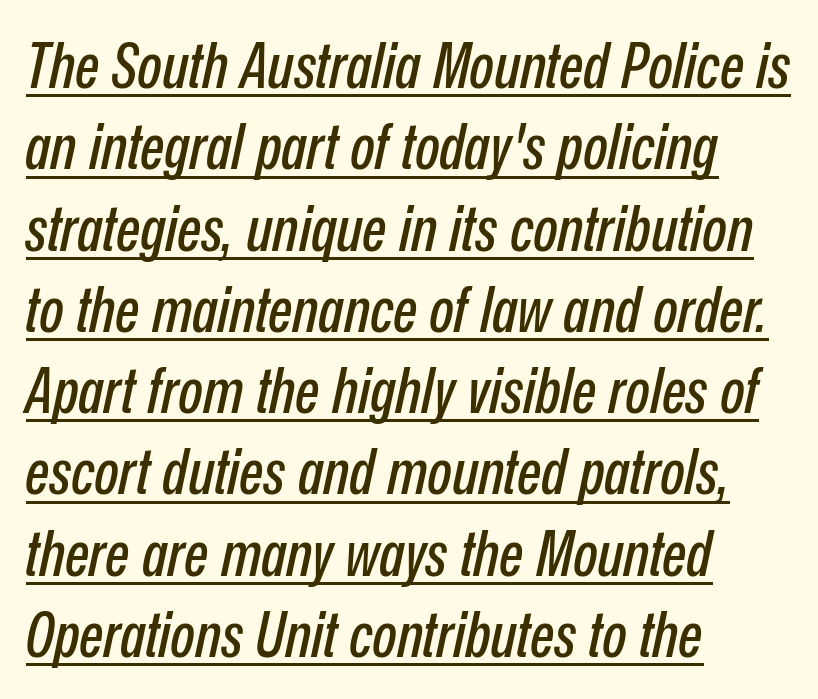
Q: Is the text italic (slanted)? A: Yes, it leans right by about 12 degrees.
Q: Is the text underlined? A: Yes.
Q: How is the paragraph aligned? A: Left-aligned.
Q: Is the spacing between letters normal or unusually wide? A: Normal.
Q: Is the spacing between lines tight, normal or loose? A: Normal.
Q: Width (condensed, normal, or wide)? A: Condensed.
Q: Stroke contrast? A: Low.
Q: x-height? A: Medium.
Q: Monospaced? A: No.
